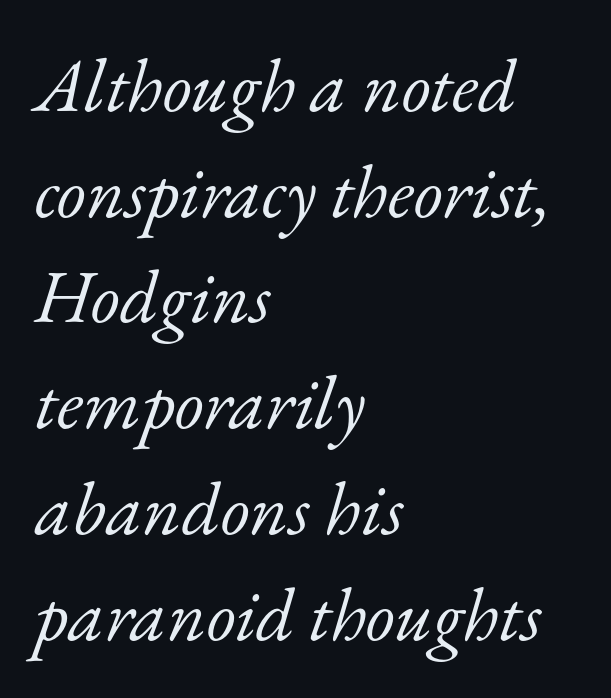
The image shows 75 px light serif type, italic (leaning right); set left-aligned, normal line spacing (1.41x), normal letter spacing, not underlined; low stroke contrast and a small x-height.
